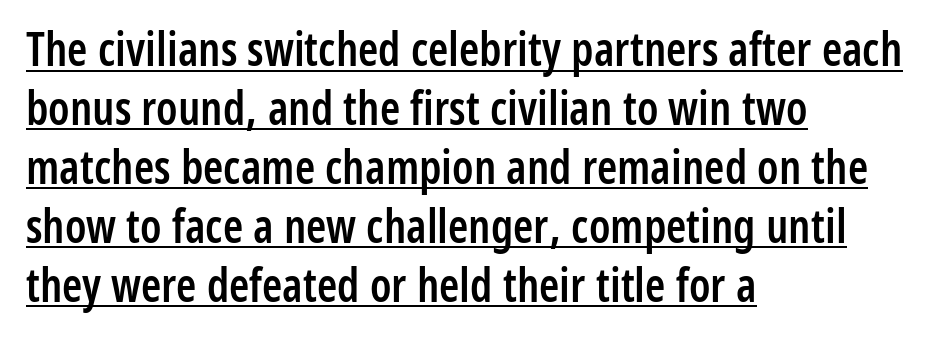
The image shows 46 px semibold, condensed sans-serif type, upright; set left-aligned, normal line spacing (1.28x), normal letter spacing, underlined; low stroke contrast and a medium x-height.
